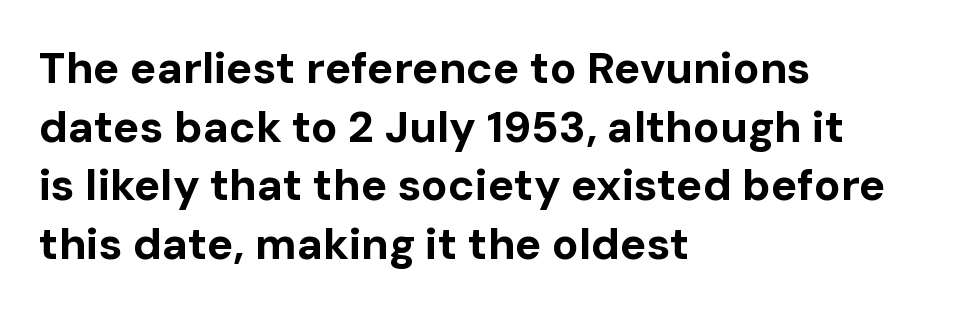
Q: Is the text bold? A: Yes.
Q: Is the text italic (slanted)? A: No, it is upright.
Q: Is the typeface a serif or a sans-serif typeface? A: Sans-serif.
Q: Is the text underlined? A: No.
Q: How is the paragraph aligned? A: Left-aligned.
Q: Is the spacing between letters normal or unusually wide? A: Normal.
Q: Is the spacing between lines tight, normal or loose? A: Normal.
Q: Width (condensed, normal, or wide)? A: Normal.
Q: Stroke contrast? A: Low.
Q: x-height? A: Medium.
Q: Monospaced? A: No.
